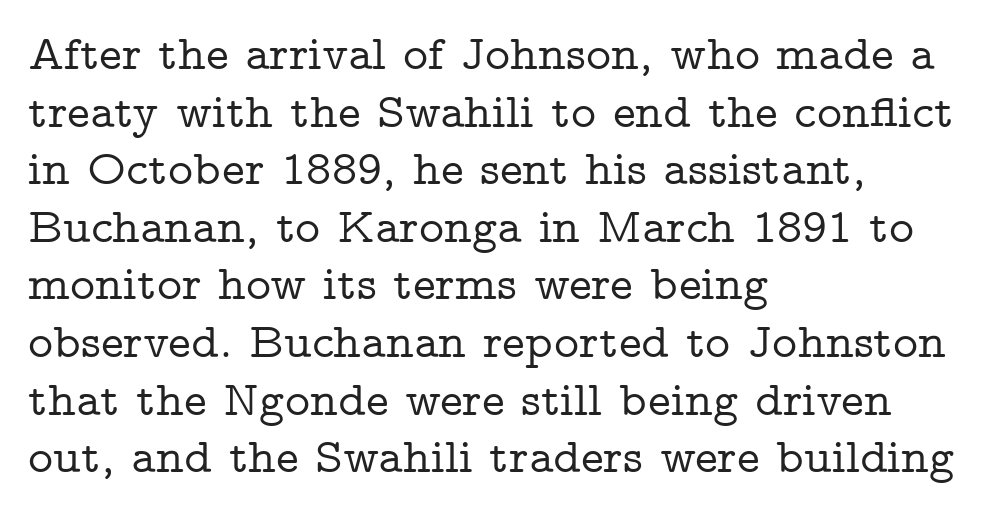
The image shows 48 px wide serif type, upright; set left-aligned, line spacing 1.2x, normal letter spacing, not underlined; low stroke contrast and a medium x-height.
